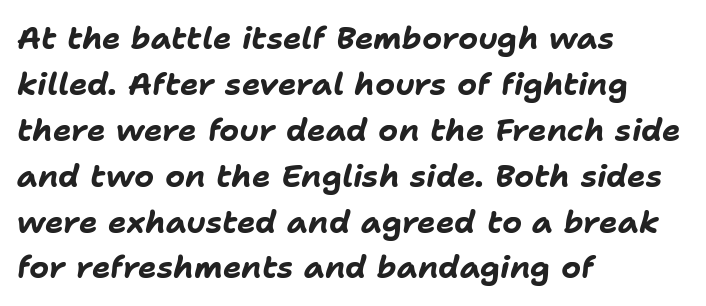
The space directly below the letters is spotless. Heavy-handed strokes throughout: this text is bold. Each letter keeps its own natural width here, so spacing adapts to shape. The compositor pushed each line to the left boundary. Leading matches the norm, producing a regular column.
